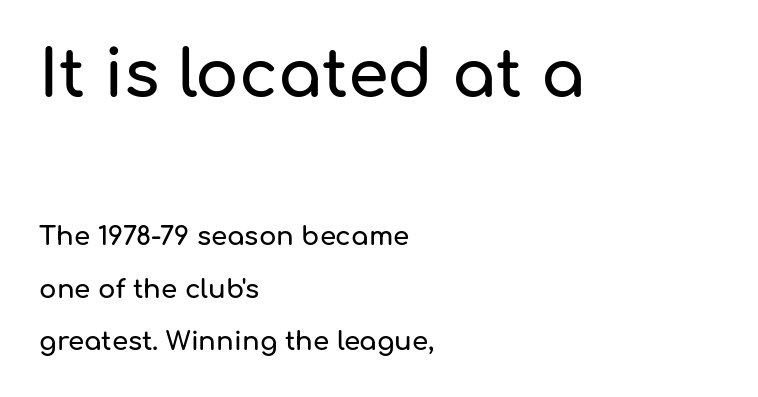
{"serif": "no", "italic": "no", "width": "normal", "stroke_contrast": "low", "x_height": "medium", "monospaced": "no", "underline": "no", "align": "left", "line_spacing": "loose", "line_spacing_ratio": 2.02, "letter_spacing": "normal", "letter_spacing_em": 0.0, "larger_block": "first", "size_ratio": 2.5, "glyph_px": 65}
